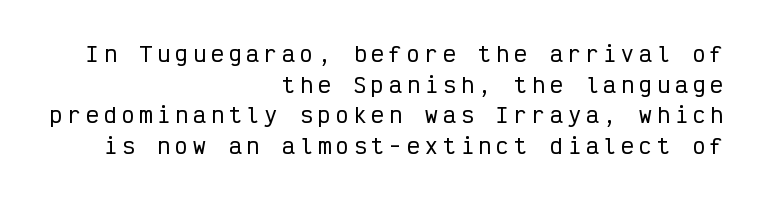
Every stem runs plumb, perpendicular to the baseline. In terms of letterspacing, this is a distinctly airy, spread setting. Just letters on the line, the space beneath them empty. Does the leading feel generous? No, just average.
